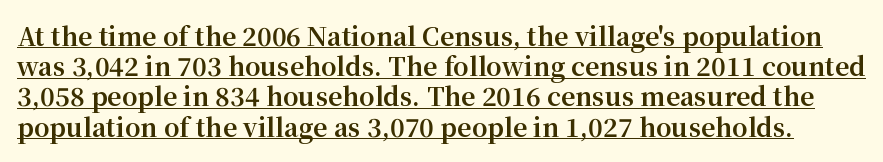
{"italic": "no", "bold": "yes", "underline": "yes", "line_spacing_ratio": 1.21, "letter_spacing": "normal", "letter_spacing_em": 0.0, "glyph_px": 25}
